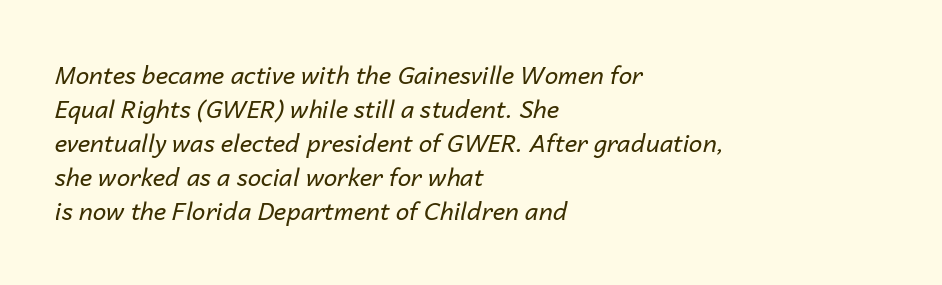
Q: Is the text bold? A: No.
Q: Is the text italic (slanted)? A: Yes, it leans right by about 14 degrees.
Q: Is the text underlined? A: No.
Q: How is the paragraph aligned? A: Left-aligned.
Q: Is the spacing between letters normal or unusually wide? A: Normal.
Q: Is the spacing between lines tight, normal or loose? A: Normal.
